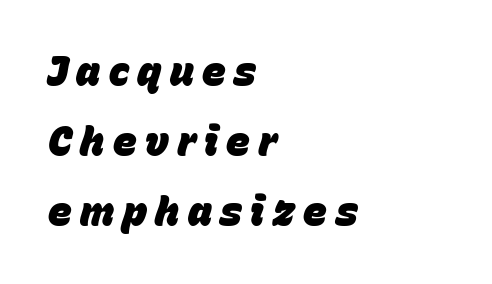
The image shows 40 px heavy type, italic (leaning right); set left-aligned, line spacing 1.75x, unusually wide letter spacing (+0.21 em), not underlined; low stroke contrast and a large x-height.
